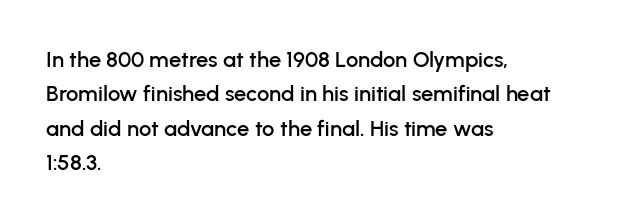
{"italic": "no", "underline": "no", "align": "left", "line_spacing": "normal", "line_spacing_ratio": 1.56, "letter_spacing": "normal", "letter_spacing_em": 0.0, "glyph_px": 22}
